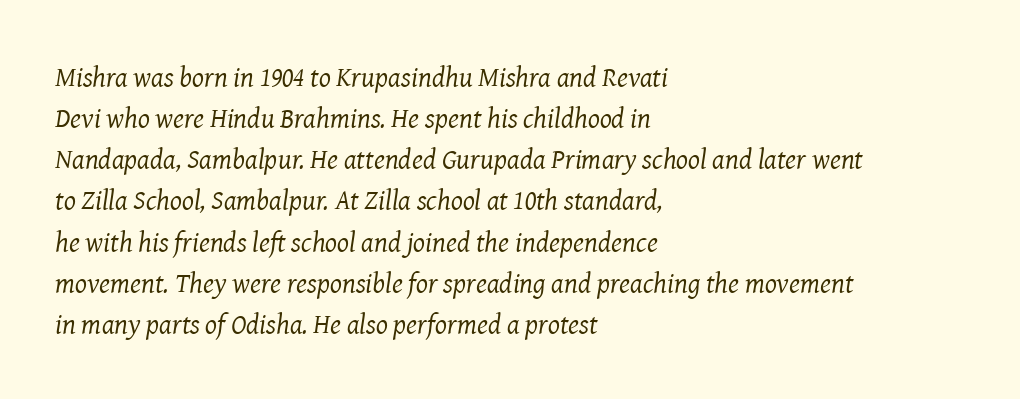
The image shows 28 px regular-weight serif type, italic (leaning right); set left-aligned, normal line spacing (1.47x), normal letter spacing, not underlined; medium stroke contrast and a medium x-height.
